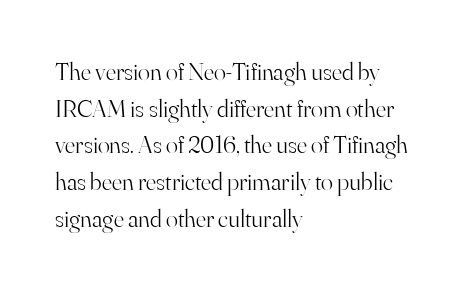
Q: Is the text bold? A: No.
Q: Is the text italic (slanted)? A: No, it is upright.
Q: Is the text underlined? A: No.
Q: How is the paragraph aligned? A: Left-aligned.
Q: Is the spacing between letters normal or unusually wide? A: Normal.
Q: Is the spacing between lines tight, normal or loose? A: Normal.
